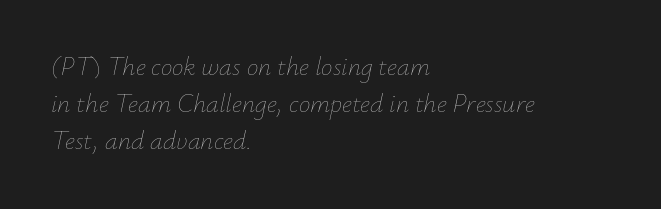
Stems and bowls with no extra thickness — not bold. Check the space under the baseline: it is left empty. Characters are canted at an angle relative to the baseline's perpendicular. Students, observe: this is what conventionally led text looks like. The rendering keeps characters at their native spacing. The passage is arranged the way most books set body copy — flush left.
